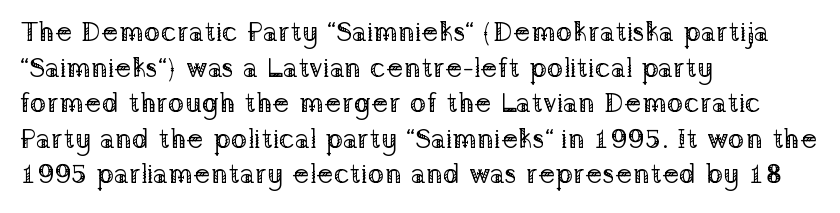
The passage shown is not underscored anywhere. Students, note that the glyphs here touch the page at normal intervals. Evenly set lines give the paragraph a standard silhouette. Serifs: yes, visible at the terminals of the letterforms. This is not heavy type; no bold has been used.
